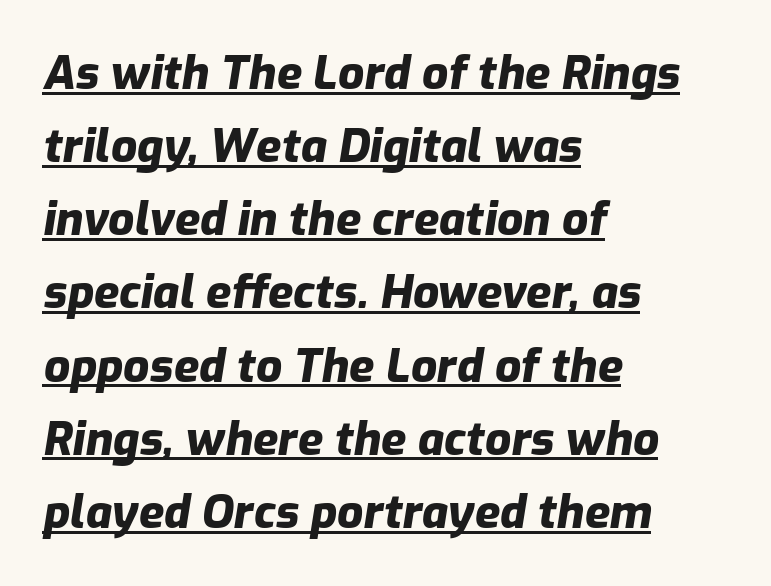
The image shows 46 px heavy type, italic (leaning right); set left-aligned, normal line spacing (1.59x), normal letter spacing, underlined; low stroke contrast and a medium x-height.
